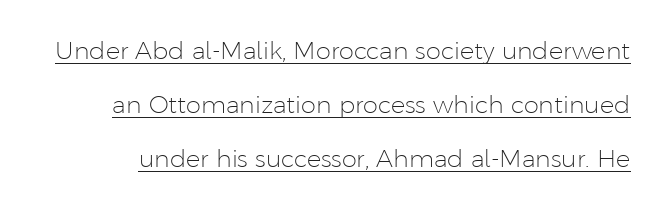
{"italic": "no", "bold": "no", "underline": "yes", "line_spacing": "loose", "line_spacing_ratio": 2.25, "letter_spacing": "normal", "letter_spacing_em": 0.0, "glyph_px": 24}
